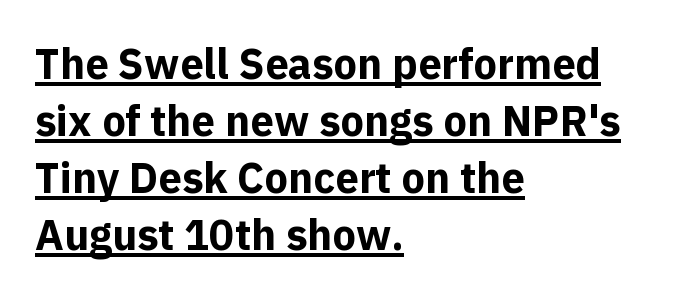
Unlike italic type, these characters show no tilt at all. The text was rendered using a sans face with plain stroke endings. The tracking reads as untouched default to a designer's eye. This sample keeps an unexceptional amount of space between lines. Bold? Absolutely — the strokes are thick and heavy. Each line of the rendering has a horizontal stroke beneath the glyphs.
